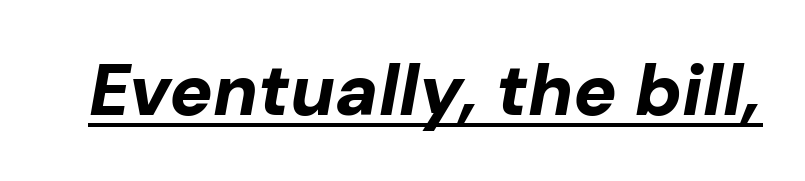
The image shows 72 px bold type, italic (leaning right); set normal letter spacing, underlined; low stroke contrast and a medium x-height.
